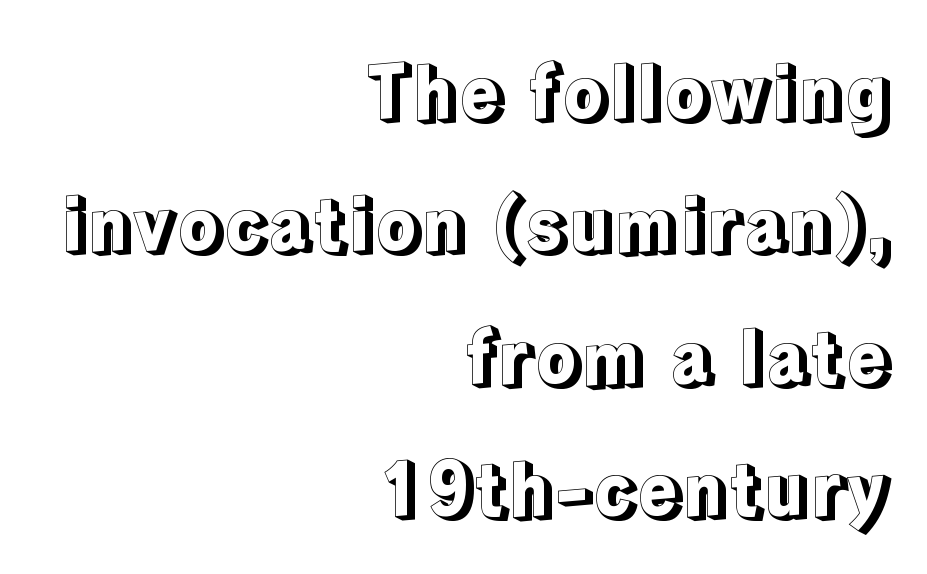
Tall strokes in this sample are plumb rather than angled. Underline: absent. The text block is weighted toward the right margin, trailing off unevenly leftward. This rendering leaves character spacing at its baseline value.
